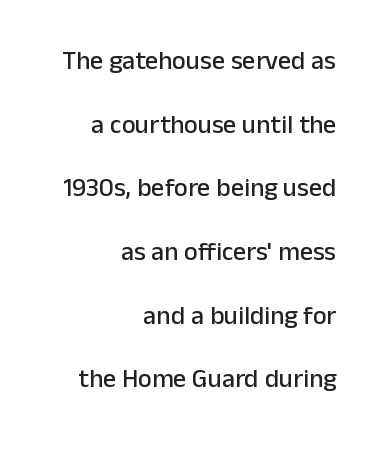
Q: Is the text italic (slanted)? A: No, it is upright.
Q: Is the text underlined? A: No.
Q: How is the paragraph aligned? A: Right-aligned.
Q: Is the spacing between letters normal or unusually wide? A: Normal.
Q: Is the spacing between lines tight, normal or loose? A: Loose.
